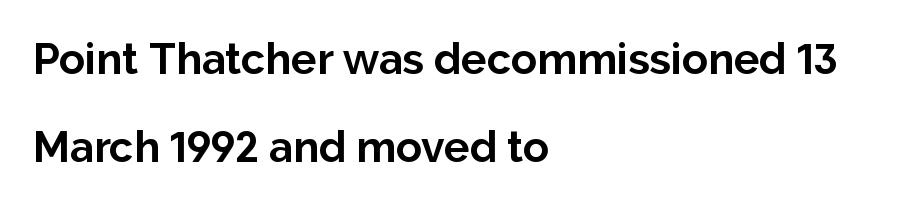
The image shows 43 px bold sans-serif type, upright; set left-aligned, loose line spacing (2.05x), normal letter spacing, not underlined; low stroke contrast and a medium x-height.
